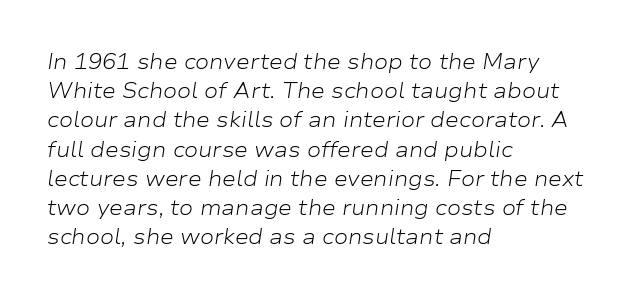
Lines of text with bare space underneath. Ink coverage per letter is moderate at most. The setting favours the left margin, as ordinary paragraphs usually do. The tracking reads as untouched default to a designer's eye. Style check: oblique.
